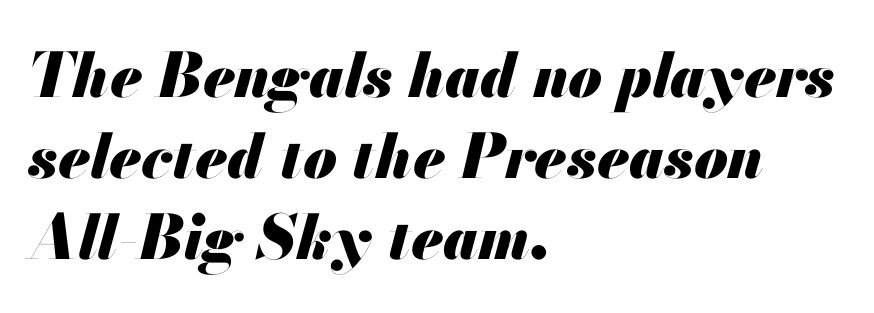
Looks like regular typesetting: each glyph gets only the width it needs. Regarding leading, the lines here are spaced in the standard way. The passage shown has conventional tracking throughout. Visually the block forms a straight wall on the left and a jagged coastline on the right. The passage shown leans; its letterforms are oblique.
